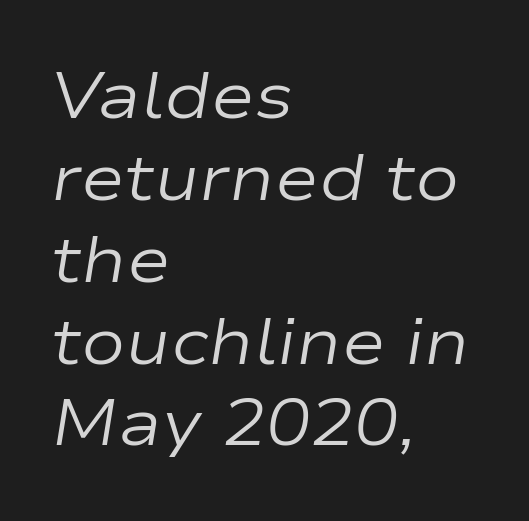
The image shows 66 px regular-weight, wide type, italic (leaning right); set left-aligned, line spacing 1.24x, normal letter spacing, not underlined; low stroke contrast and a medium x-height.
